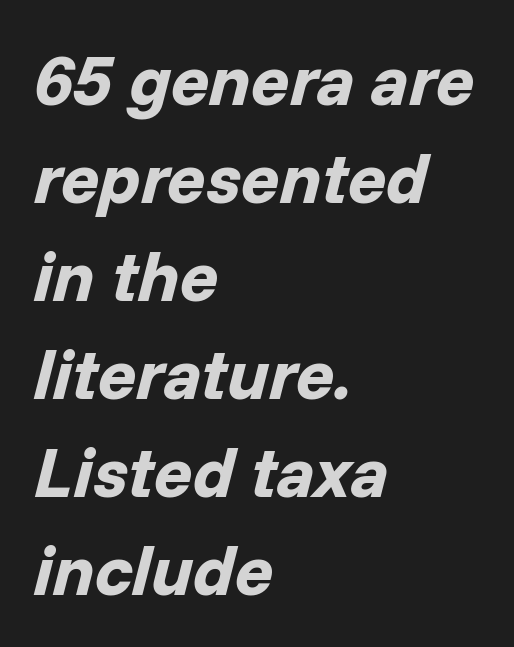
The image shows 71 px bold type, italic (leaning right); set left-aligned, normal line spacing (1.38x), normal letter spacing, not underlined; low stroke contrast and a medium x-height.
